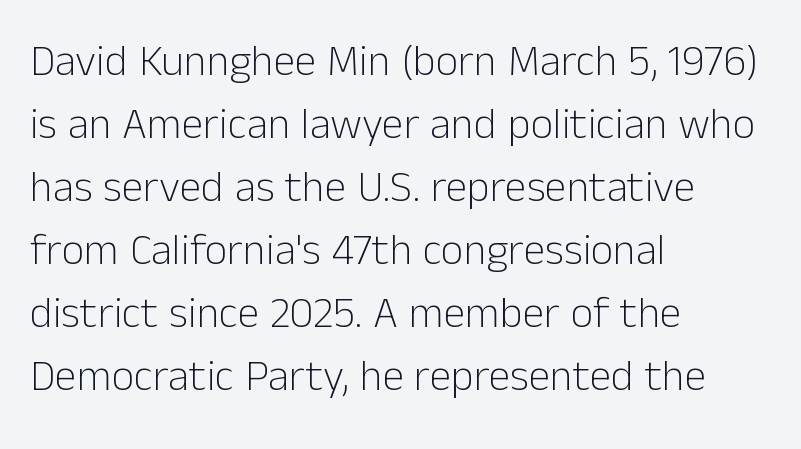
Q: Is the text bold? A: No.
Q: Is the text italic (slanted)? A: No, it is upright.
Q: Is the typeface a serif or a sans-serif typeface? A: Sans-serif.
Q: Is the text underlined? A: No.
Q: How is the paragraph aligned? A: Left-aligned.
Q: Is the spacing between letters normal or unusually wide? A: Normal.
Q: Is the spacing between lines tight, normal or loose? A: Normal.
Q: Width (condensed, normal, or wide)? A: Normal.
Q: Stroke contrast? A: Low.
Q: x-height? A: Medium.
Q: Monospaced? A: No.
